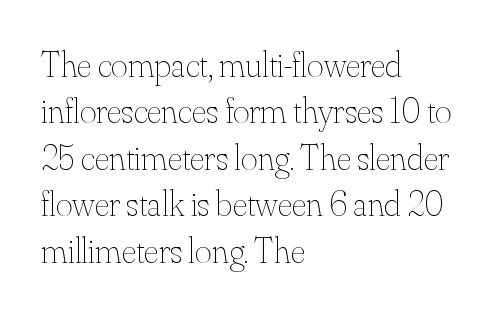
{"italic": "no", "bold": "no", "weight": "thin", "width": "normal", "stroke_contrast": "medium", "x_height": "small", "monospaced": "no", "underline": "no", "align": "left", "line_spacing": "normal", "line_spacing_ratio": 1.29, "letter_spacing": "normal", "letter_spacing_em": 0.0, "glyph_px": 36}
